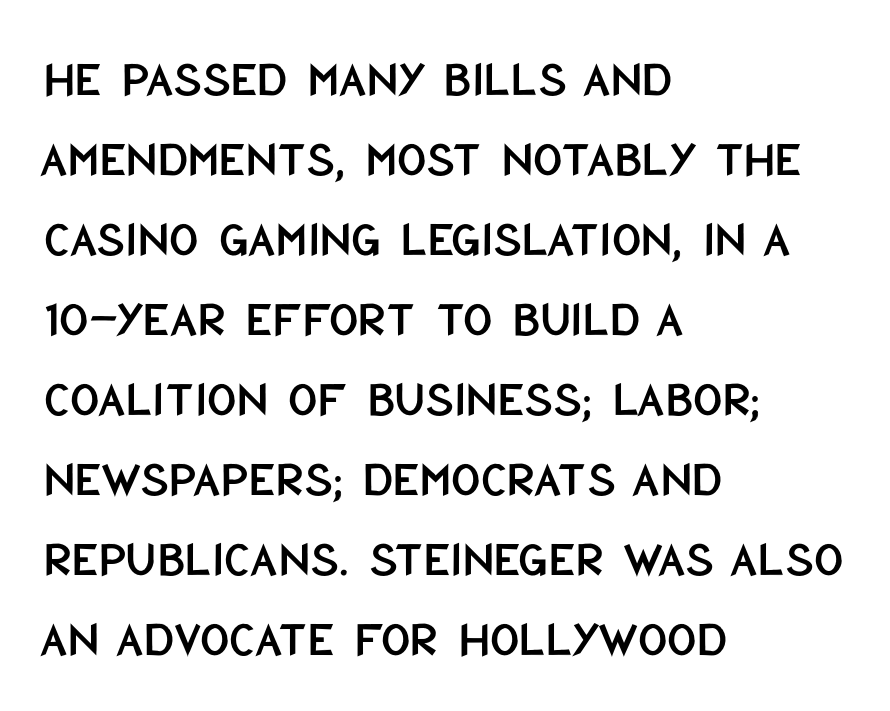
The image shows 51 px condensed sans-serif type, upright; set left-aligned, normal line spacing (1.57x), normal letter spacing, not underlined; low stroke contrast and a large x-height.
